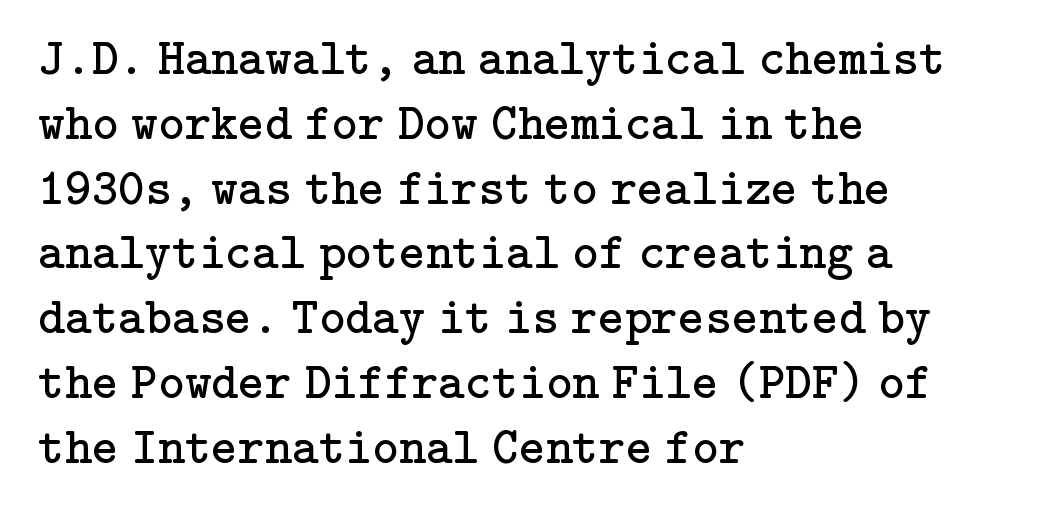
The face used here is seriffed, in the tradition of book romans. Ascenders rise straight up at ninety degrees. Each stroke keeps to a modest, everyday thickness or less. The type is set solid horizontally, with unmodified tracking.
